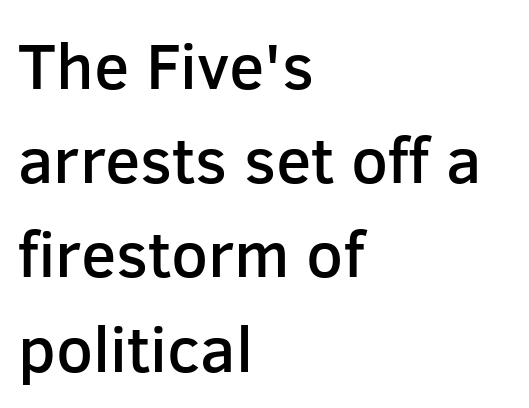
Q: Is the text bold? A: Semi-bold.
Q: Is the text italic (slanted)? A: No, it is upright.
Q: Is the typeface a serif or a sans-serif typeface? A: Sans-serif.
Q: Is the text underlined? A: No.
Q: How is the paragraph aligned? A: Left-aligned.
Q: Is the spacing between letters normal or unusually wide? A: Normal.
Q: Is the spacing between lines tight, normal or loose? A: Normal.
Q: Width (condensed, normal, or wide)? A: Normal.
Q: Stroke contrast? A: Low.
Q: x-height? A: Medium.
Q: Monospaced? A: No.
